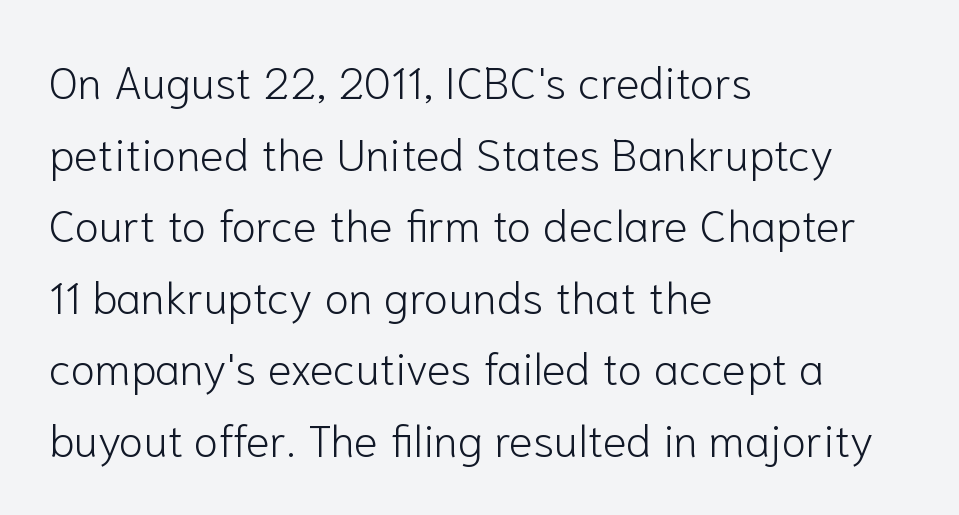
On a weight scale, this lands at 450 or below. Plain, unruled lines of type. Where is the straight margin? On the left. Leading matches the norm, producing a regular column.
